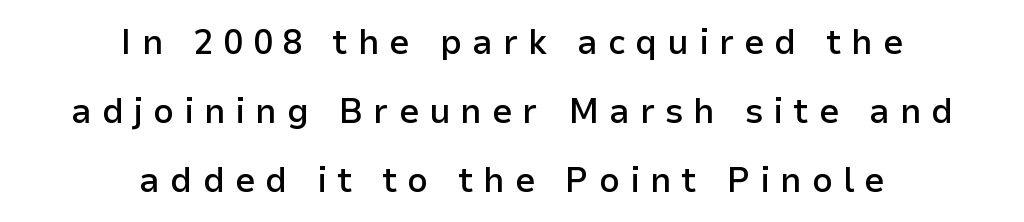
Q: Is the text bold? A: Semi-bold.
Q: Is the text italic (slanted)? A: No, it is upright.
Q: Is the typeface a serif or a sans-serif typeface? A: Sans-serif.
Q: Is the text underlined? A: No.
Q: How is the paragraph aligned? A: Centered.
Q: Is the spacing between letters normal or unusually wide? A: Unusually wide.
Q: Is the spacing between lines tight, normal or loose? A: Loose.
Q: Width (condensed, normal, or wide)? A: Normal.
Q: Stroke contrast? A: Low.
Q: x-height? A: Medium.
Q: Monospaced? A: No.
